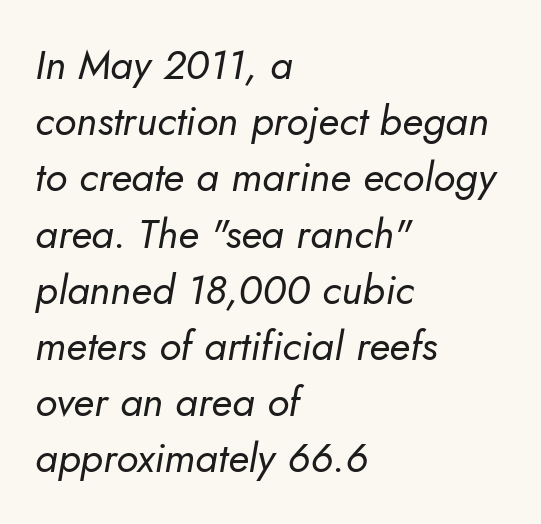
{"italic": "yes", "lean": "right", "slant_degrees": 5, "bold": "no", "weight": "regular", "width": "normal", "stroke_contrast": "low", "x_height": "small", "monospaced": "no", "underline": "no", "align": "left", "line_spacing": "normal", "line_spacing_ratio": 1.37, "letter_spacing": "normal", "letter_spacing_em": 0.0, "glyph_px": 41}
